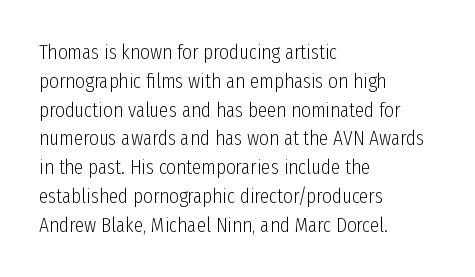
Each new line begins a customary step beneath the previous one. Stems here are at most as thick as an everyday book face. Words appear dense and cohesive because spacing is normal. Descenders hang freely into open space. The axis of the letterforms is exactly vertical.
